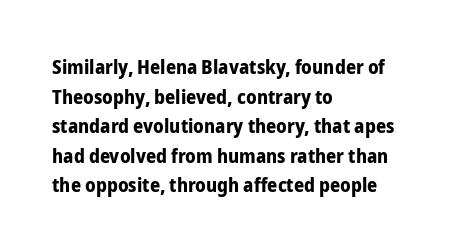
{"italic": "no", "bold": "yes", "underline": "no", "align": "left", "line_spacing": "normal", "line_spacing_ratio": 1.48, "letter_spacing": "normal", "letter_spacing_em": 0.0, "glyph_px": 20}
